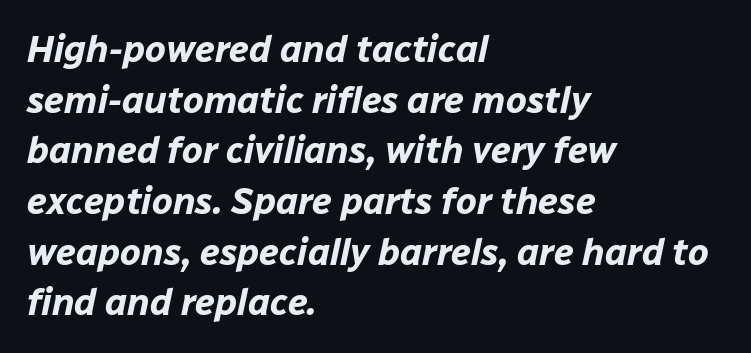
The image shows 37 px bold type, italic (leaning right); set left-aligned, normal line spacing (1.37x), normal letter spacing, not underlined; low stroke contrast and a medium x-height.
